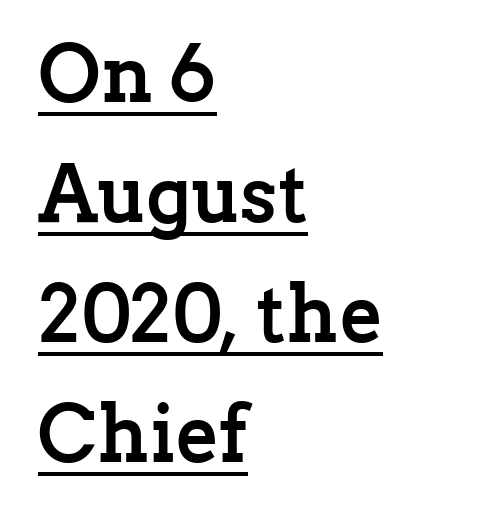
The image shows 80 px semibold serif type, upright; set left-aligned, normal line spacing (1.5x), normal letter spacing, underlined; low stroke contrast and a medium x-height.
